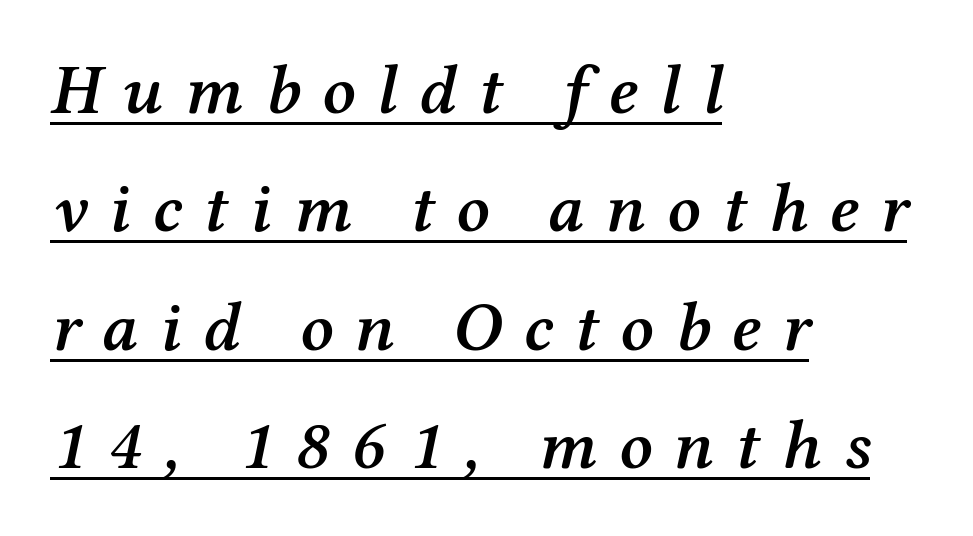
{"serif": "yes", "italic": "yes", "lean": "right", "slant_degrees": 12, "bold": "semi", "weight": "semibold", "width": "normal", "stroke_contrast": "medium", "x_height": "medium", "monospaced": "no", "underline": "yes", "align": "left", "line_spacing": "normal", "line_spacing_ratio": 1.69, "letter_spacing": "wide", "letter_spacing_em": 0.31, "glyph_px": 70}
